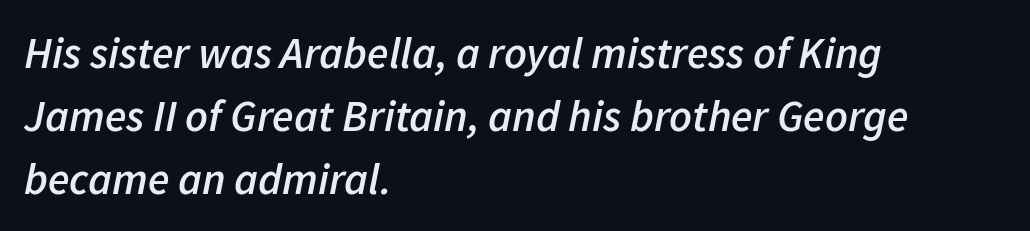
The typesetter chose a ragged-right arrangement here. Think of a printed novel: that variable character pitch is what you see here. On the weight axis this lands at semibold, roughly 600. Regular leading.
